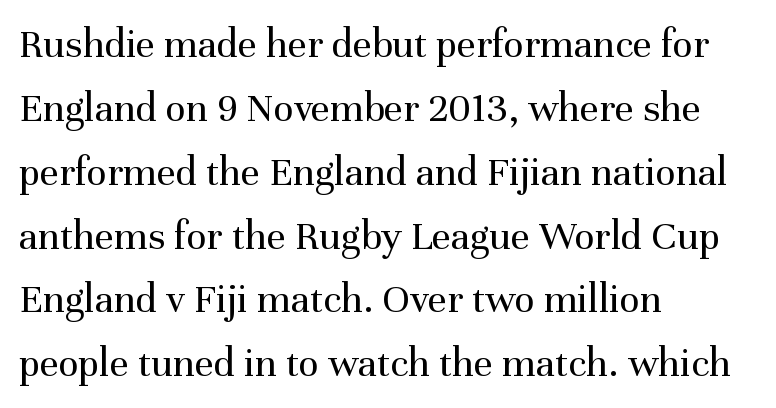
Weight: regular or lighter. The space directly below the letters is spotless. The font's upright variant was chosen for this text. Honestly, the row spacing looks completely unremarkable.
